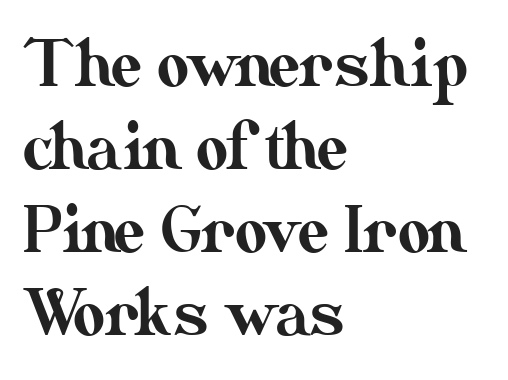
Do the characters align in a grid? No, the font is proportional. If you drew a ruler down the left edge, every line would touch it. Decoration check: the copy has no underline. The gaps between neighbouring characters are ordinary and unremarkable. The letters stand upright; this is a roman face.
